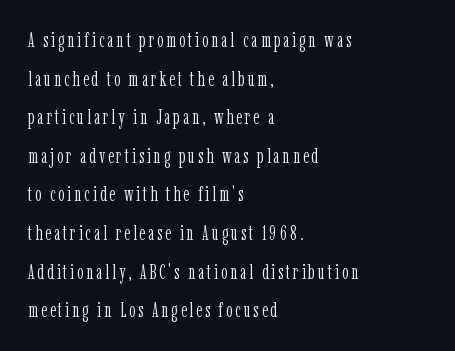
Q: Is the text bold? A: No.
Q: Is the text italic (slanted)? A: No, it is upright.
Q: Is the text underlined? A: No.
Q: How is the paragraph aligned? A: Left-aligned.
Q: Is the spacing between lines tight, normal or loose? A: Loose.
